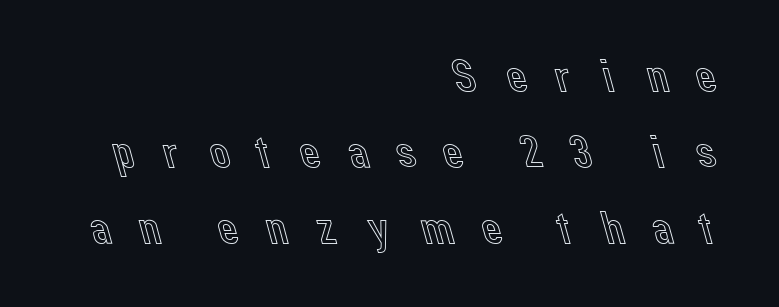
Q: Is the text italic (slanted)? A: Yes.
Q: Is the text underlined? A: No.
Q: How is the paragraph aligned? A: Right-aligned.
Q: Is the spacing between letters normal or unusually wide? A: Unusually wide.
Q: Is the spacing between lines tight, normal or loose? A: Normal.
Q: Width (condensed, normal, or wide)? A: Normal.
Q: x-height? A: Medium.
Q: Monospaced? A: No.
